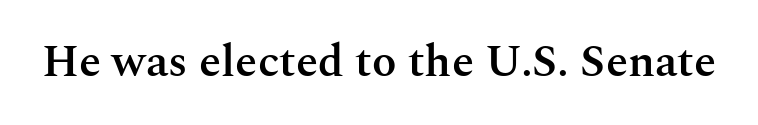
Letterform terminals end in serifs throughout the passage. Look at the tracking — it's just the regular setting, nothing added. As a designer I'd log this as weight 600, semibold. Notice how the stems are strictly vertical — no italics here. Do the characters align in a grid? No, the font is proportional.
